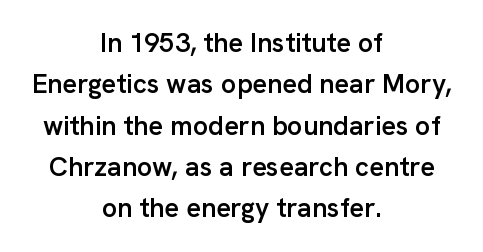
Alignment: centered. A somewhat darkened texture: the type is semibold rather than bold. One glance says typical: line gaps are just what's usual. The horizontal fit of the characters is conventional and even. Does the lettering tilt? It doesn't — this is upright. Descenders are the only things crossing below the line.
